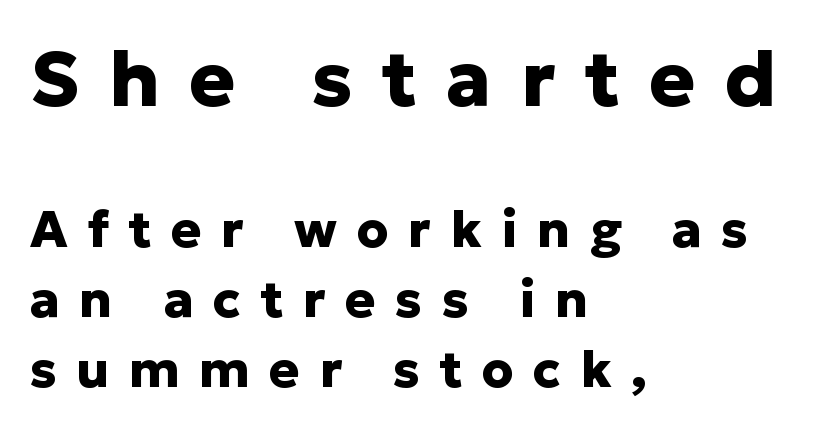
{"serif": "no", "italic": "no", "bold": "yes", "weight": "heavy", "width": "normal", "stroke_contrast": "low", "x_height": "medium", "monospaced": "no", "underline": "no", "align": "left", "line_spacing": "normal", "line_spacing_ratio": 1.37, "letter_spacing": "wide", "letter_spacing_em": 0.38, "larger_block": "first", "size_ratio": 1.51, "glyph_px": 77}
